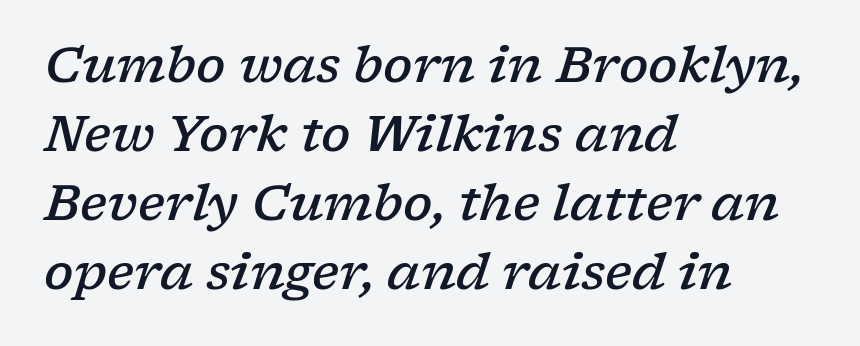
The image shows 49 px semibold, wide serif type, italic (leaning right); set left-aligned, normal line spacing (1.41x), normal letter spacing, not underlined; low stroke contrast and a medium x-height.
